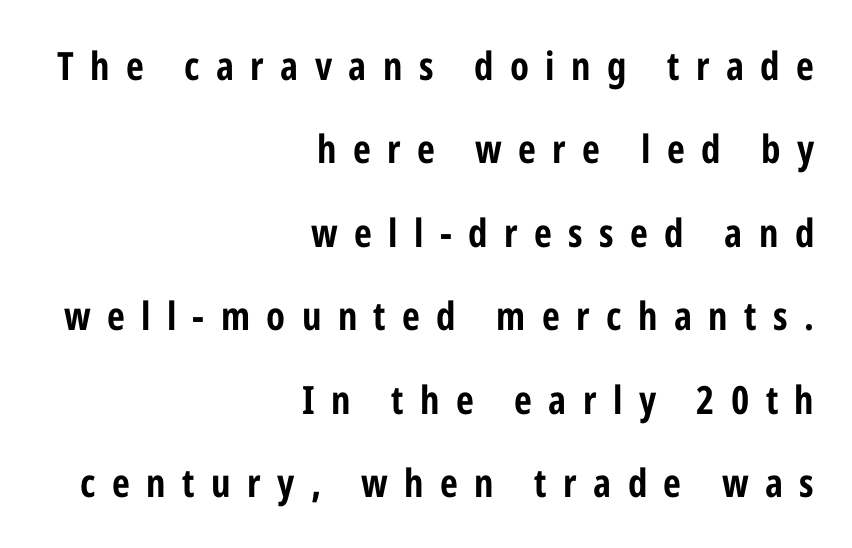
{"serif": "no", "italic": "no", "bold": "yes", "weight": "bold", "width": "condensed", "stroke_contrast": "low", "x_height": "medium", "monospaced": "no", "underline": "no", "align": "right", "line_spacing": "loose", "line_spacing_ratio": 2.14, "letter_spacing": "wide", "letter_spacing_em": 0.42, "glyph_px": 39}
